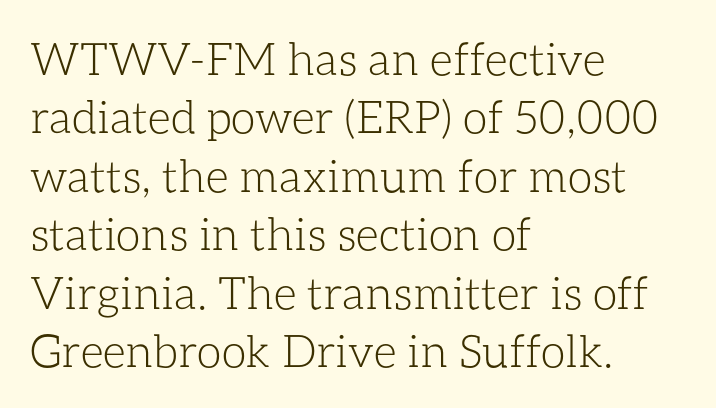
The image shows 45 px light type, upright; set left-aligned, normal line spacing (1.3x), normal letter spacing, not underlined; low stroke contrast and a medium x-height.
